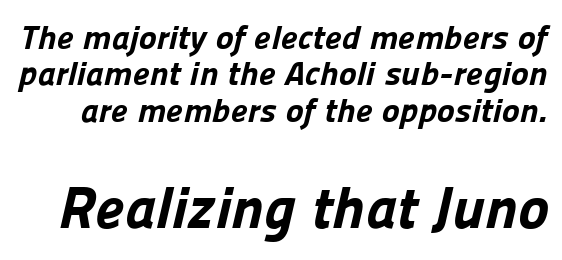
The image shows 59 px bold sans-serif type; set tight line spacing (1.07x), normal letter spacing, not underlined; the second (bottom) block is 1.74x larger; low stroke contrast and a medium x-height.
